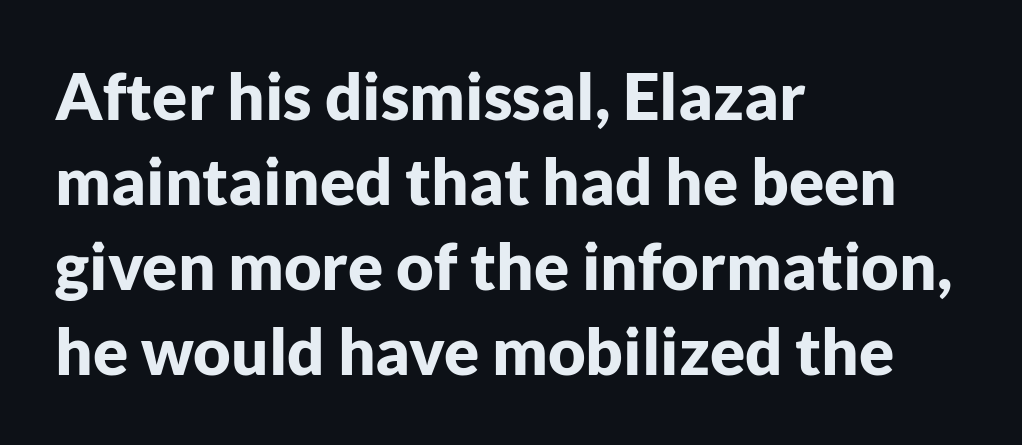
{"serif": "no", "italic": "no", "bold": "yes", "weight": "bold", "width": "normal", "stroke_contrast": "low", "x_height": "medium", "monospaced": "no", "underline": "no", "align": "left", "line_spacing": "normal", "line_spacing_ratio": 1.31, "letter_spacing": "normal", "letter_spacing_em": 0.0, "glyph_px": 65}
